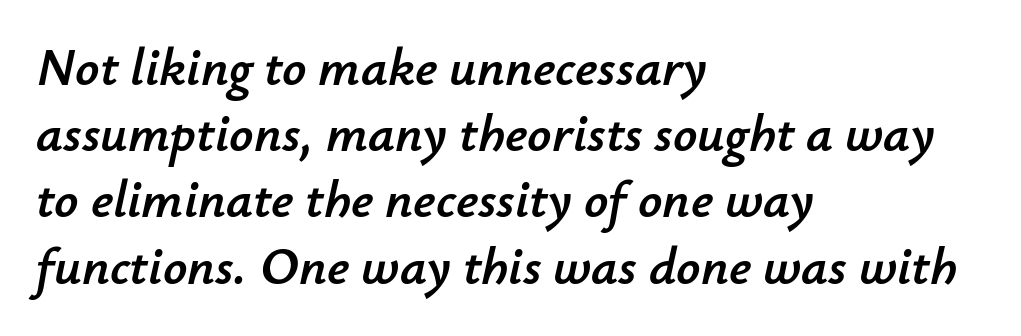
The image shows 53 px text type, italic (leaning right); set left-aligned, normal line spacing (1.25x), normal letter spacing, not underlined; low stroke contrast and a small x-height.
